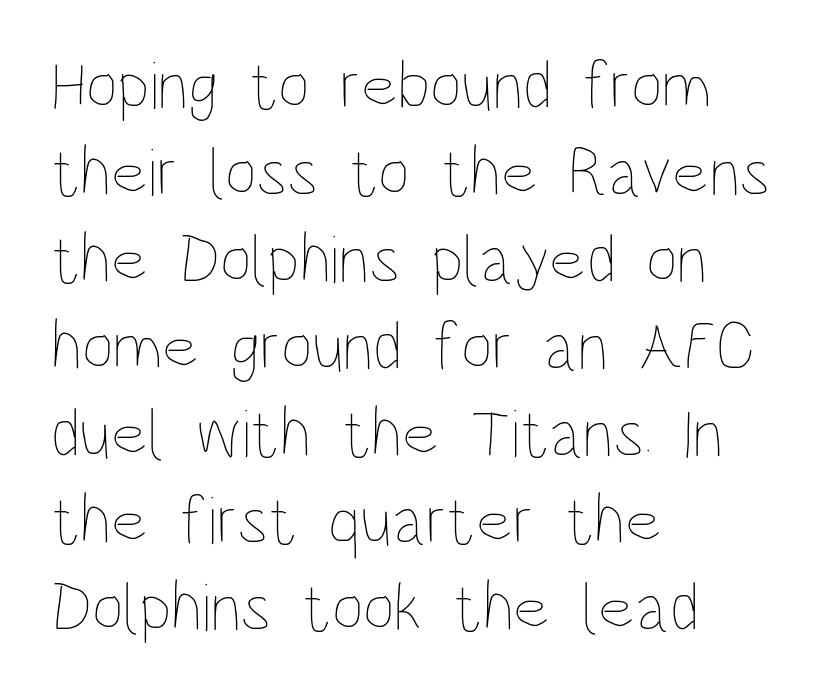
The image shows 69 px thin, condensed type, upright; set left-aligned, normal line spacing (1.26x), normal letter spacing, not underlined; low stroke contrast and a large x-height.
